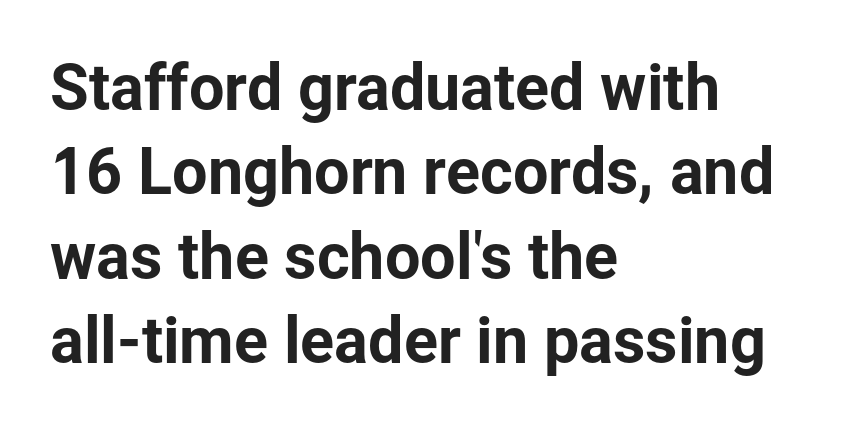
The image shows 63 px sans-serif type, upright; set left-aligned, normal line spacing (1.34x), normal letter spacing, not underlined; low stroke contrast and a medium x-height.
